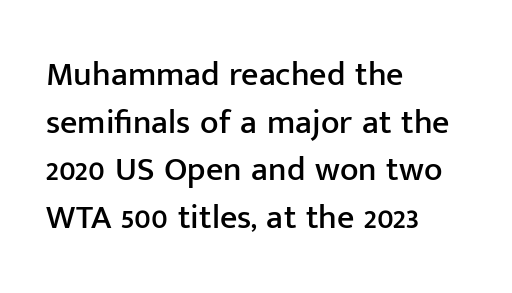
{"serif": "no", "italic": "no", "width": "normal", "stroke_contrast": "low", "x_height": "medium", "monospaced": "no", "underline": "no", "align": "left", "line_spacing": "normal", "line_spacing_ratio": 1.4, "letter_spacing": "normal", "letter_spacing_em": 0.0, "glyph_px": 34}
